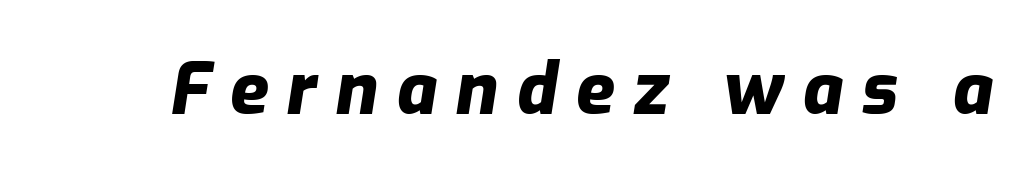
{"italic": "yes", "lean": "right", "slant_degrees": 9, "bold": "yes", "weight": "heavy", "width": "normal", "stroke_contrast": "low", "x_height": "medium", "monospaced": "no", "underline": "no", "letter_spacing": "wide", "letter_spacing_em": 0.26, "glyph_px": 71}
